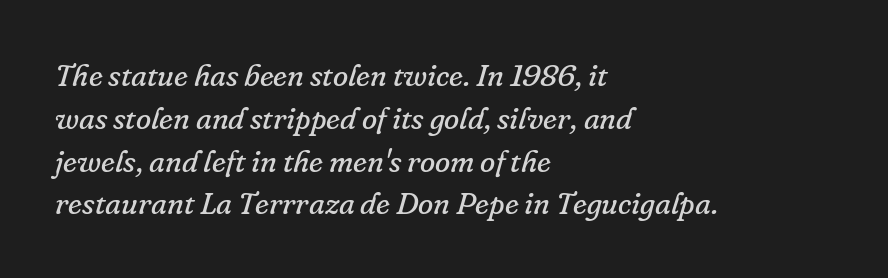
Q: Is the text bold? A: No.
Q: Is the text italic (slanted)? A: Yes, it leans right by about 16 degrees.
Q: Is the typeface a serif or a sans-serif typeface? A: Serif.
Q: Is the text underlined? A: No.
Q: How is the paragraph aligned? A: Left-aligned.
Q: Is the spacing between letters normal or unusually wide? A: Normal.
Q: Is the spacing between lines tight, normal or loose? A: Normal.
Q: Width (condensed, normal, or wide)? A: Normal.
Q: Stroke contrast? A: Low.
Q: x-height? A: Small.
Q: Monospaced? A: No.
